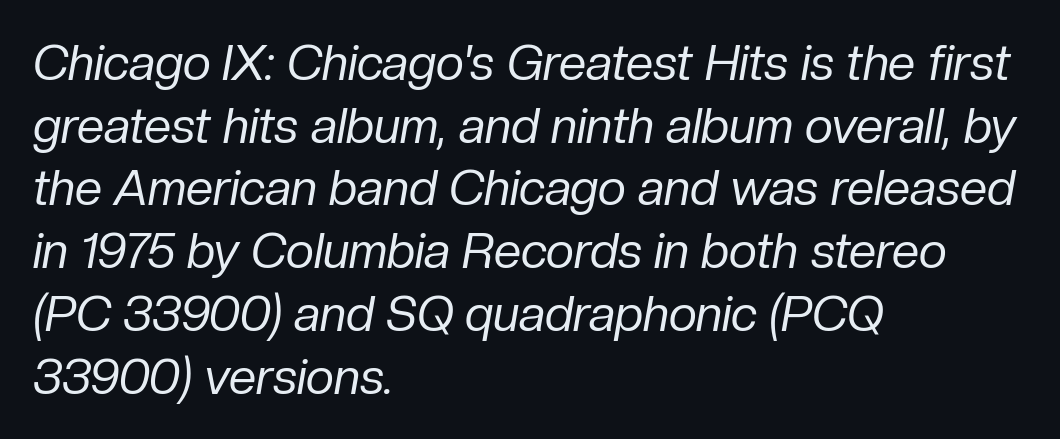
Q: Is the text bold? A: No.
Q: Is the text italic (slanted)? A: Yes, it leans right by about 10 degrees.
Q: Is the text underlined? A: No.
Q: How is the paragraph aligned? A: Left-aligned.
Q: Is the spacing between letters normal or unusually wide? A: Normal.
Q: Is the spacing between lines tight, normal or loose? A: Normal.
Q: Width (condensed, normal, or wide)? A: Normal.
Q: Stroke contrast? A: Low.
Q: x-height? A: Medium.
Q: Monospaced? A: No.
